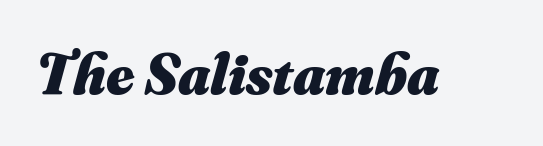
The specimen omits any rule beneath the text block's lines. You could call the tracking neutral — neither tight nor loose. Character widths vary here, with narrow letters taking less room than wide ones. Compared with ordinary roman type, these characters are visibly tilted. The strokes are fattened all the way to bold.
